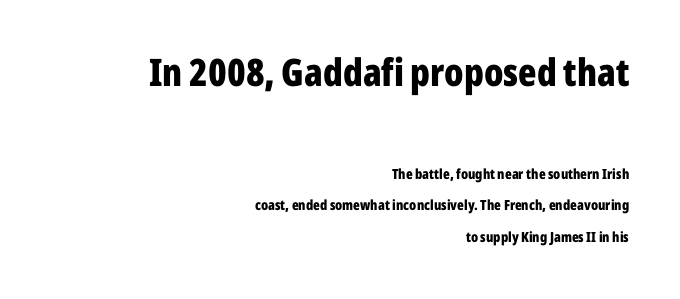
The image shows 38 px bold, condensed sans-serif type, upright; set right-aligned, loose line spacing (2.23x), normal letter spacing, not underlined; the first (top) block is 2.71x larger; low stroke contrast and a medium x-height.
